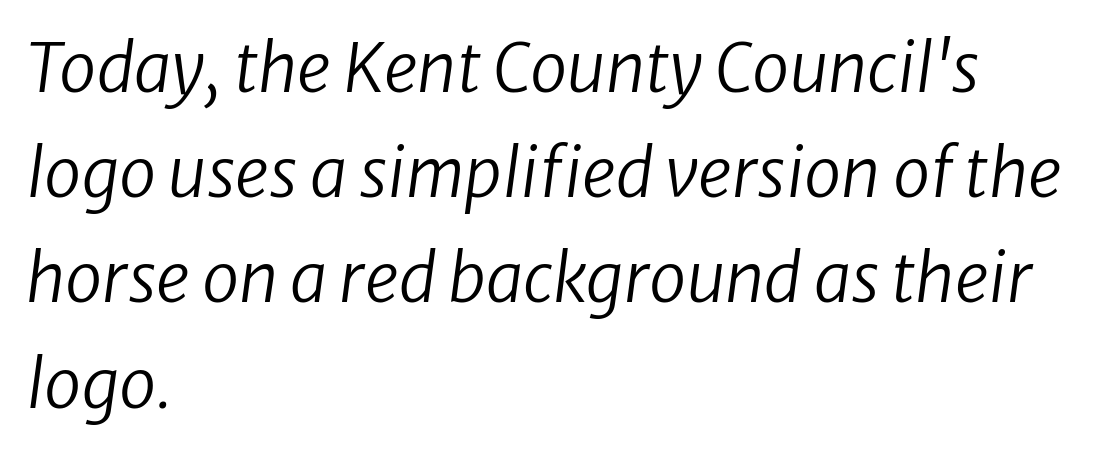
Words appear dense and cohesive because spacing is normal. Each stroke keeps to a modest, everyday thickness or less. These lines are set flush left with a ragged right edge. What's the leading like? Ordinary, nothing unusual.
